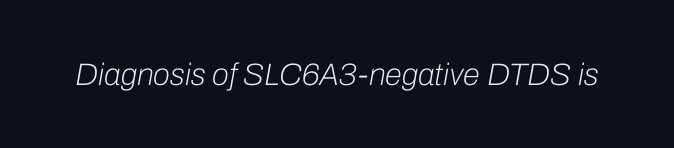
Q: Is the text bold? A: No.
Q: Is the text italic (slanted)? A: Yes, it leans right by about 10 degrees.
Q: Is the text underlined? A: No.
Q: Is the spacing between letters normal or unusually wide? A: Normal.
Q: Width (condensed, normal, or wide)? A: Normal.
Q: Stroke contrast? A: Low.
Q: x-height? A: Medium.
Q: Monospaced? A: No.
